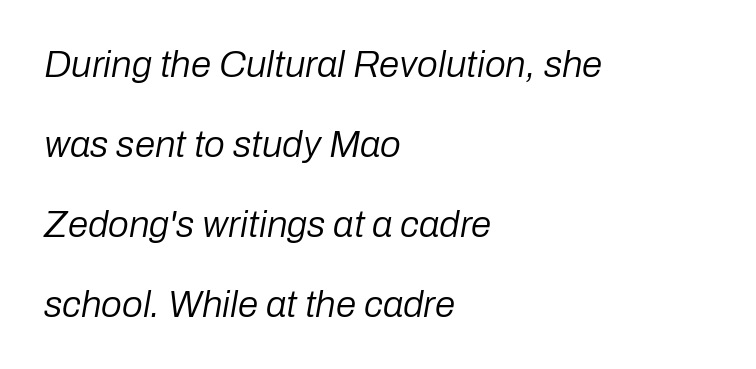
{"italic": "yes", "lean": "right", "slant_degrees": 10, "bold": "no", "weight": "regular", "width": "normal", "stroke_contrast": "low", "x_height": "medium", "monospaced": "no", "underline": "no", "align": "left", "line_spacing": "loose", "line_spacing_ratio": 2.16, "letter_spacing": "normal", "letter_spacing_em": 0.0, "glyph_px": 37}
